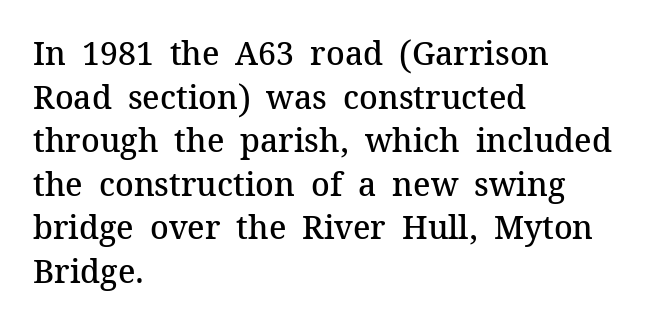
{"serif": "yes", "italic": "no", "bold": "semi", "weight": "semibold", "width": "normal", "stroke_contrast": "medium", "x_height": "medium", "monospaced": "no", "underline": "no", "align": "left", "line_spacing": "normal", "line_spacing_ratio": 1.36, "letter_spacing": "normal", "letter_spacing_em": 0.0, "glyph_px": 32}
